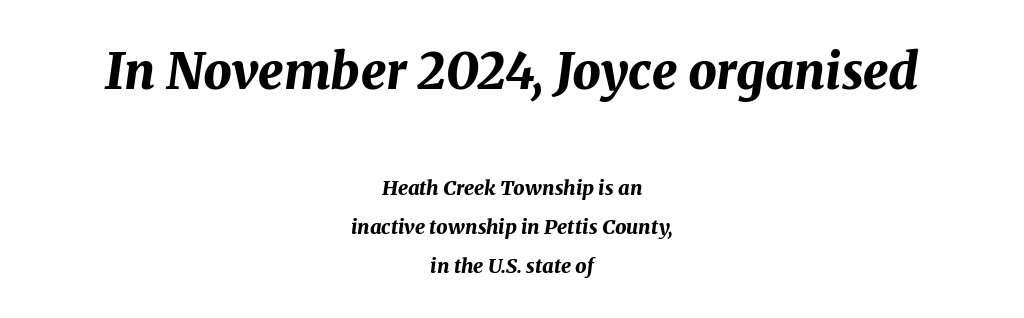
Nothing unusual about the tracking: characters are spaced as the font intends. One glance says open: line gaps are wider than usual. Do the characters align in a grid? No, the font is proportional. The composition opens big and finishes small.
